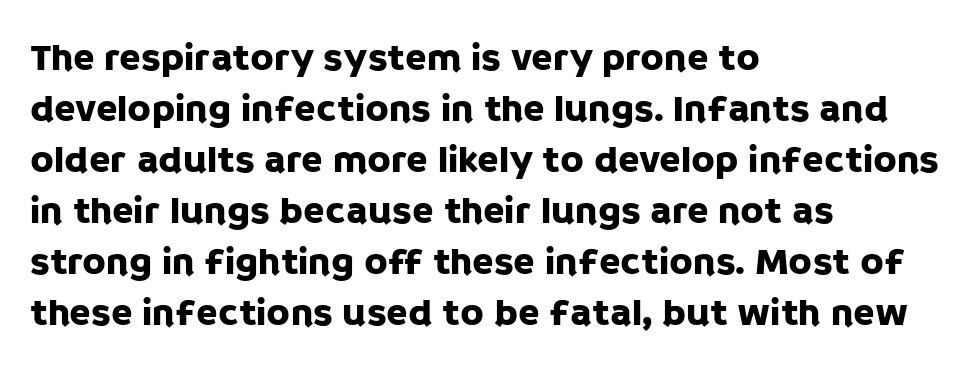
The image shows 39 px sans-serif type, upright; set left-aligned, normal line spacing (1.31x), normal letter spacing, not underlined; low stroke contrast and a large x-height.
